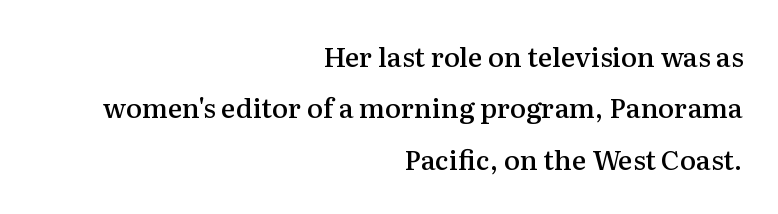
The lines are spread far apart with generous leading. Alignment: flush right. Observe the ordinary spacing: letters are neighbours, not strangers. The letters stand upright; this is a roman face.
